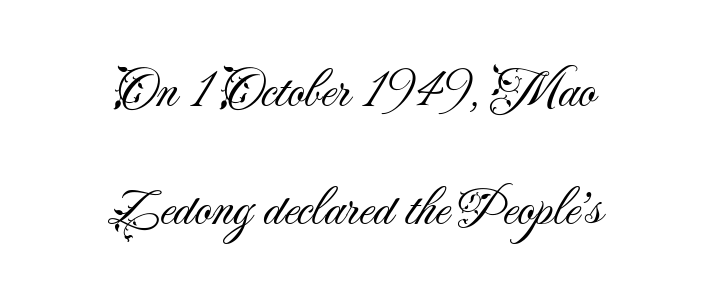
Q: Is the text bold? A: No.
Q: Is the text italic (slanted)? A: Yes.
Q: Is the typeface a serif or a sans-serif typeface? A: Sans-serif.
Q: Is the text underlined? A: No.
Q: How is the paragraph aligned? A: Centered.
Q: Is the spacing between letters normal or unusually wide? A: Normal.
Q: Is the spacing between lines tight, normal or loose? A: Loose.
Q: Width (condensed, normal, or wide)? A: Normal.
Q: Stroke contrast? A: Medium.
Q: x-height? A: Small.
Q: Monospaced? A: No.
